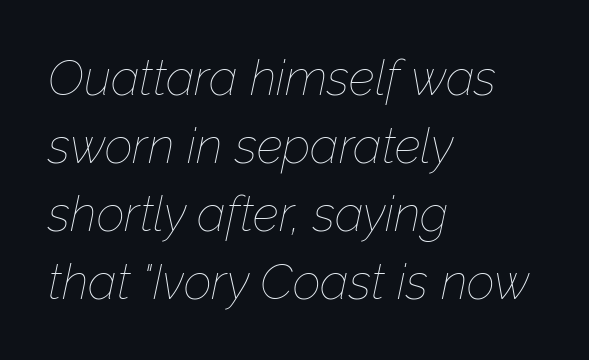
The image shows 49 px thin type, italic (leaning right); set left-aligned, normal line spacing (1.39x), normal letter spacing, not underlined; low stroke contrast and a medium x-height.
